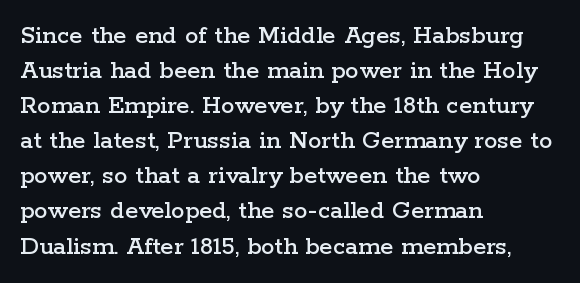
Q: Is the text italic (slanted)? A: No, it is upright.
Q: Is the text underlined? A: No.
Q: How is the paragraph aligned? A: Left-aligned.
Q: Is the spacing between letters normal or unusually wide? A: Normal.
Q: Is the spacing between lines tight, normal or loose? A: Normal.
